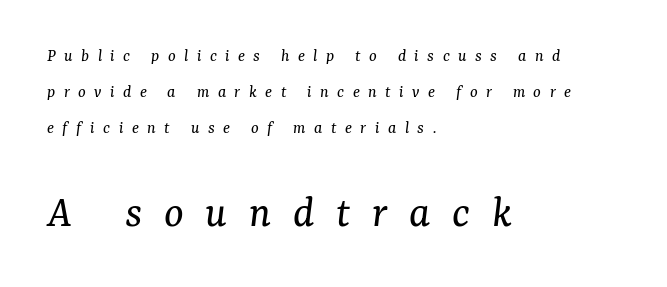
{"serif": "yes", "italic": "yes", "lean": "right", "slant_degrees": 7, "bold": "no", "weight": "regular", "width": "normal", "stroke_contrast": "medium", "x_height": "medium", "monospaced": "no", "underline": "no", "align": "left", "line_spacing": "loose", "line_spacing_ratio": 2.01, "letter_spacing": "wide", "letter_spacing_em": 0.47, "larger_block": "second", "size_ratio": 2.56, "glyph_px": 46}
